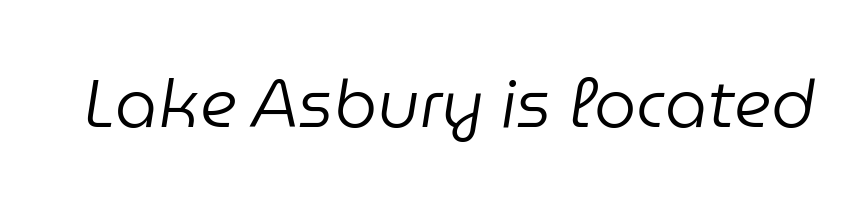
The image shows 67 px regular-weight type, italic (leaning right); set normal letter spacing, not underlined; low stroke contrast and a medium x-height.
